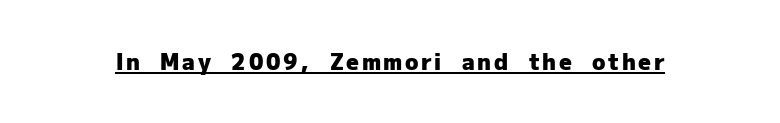
Heft: maximum for text — a bold. The rendering uses the underline text-decoration. Do the letters lean? They stand straight.
